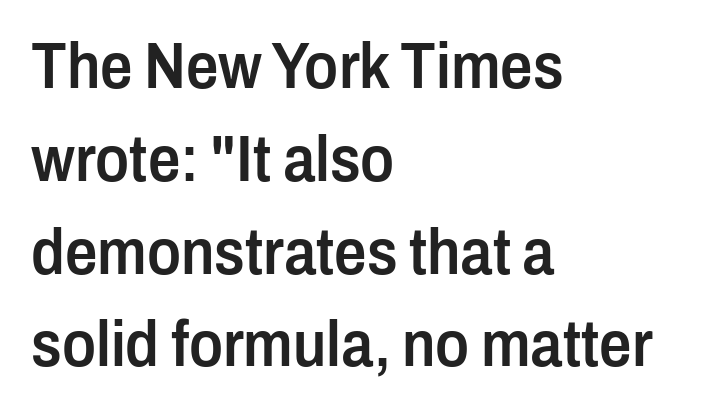
Spacing verdict: proportional, widths tailored to each character. Examine the stroke ends and you'll find no serifs. Bare-footed words on every line. Typeset ragged right — the left edge is the straight one. The font's upright variant was chosen for this text.
